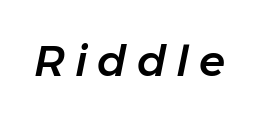
The image shows 43 px text type, italic (leaning right); set unusually wide letter spacing (+0.23 em), not underlined; low stroke contrast and a medium x-height.
